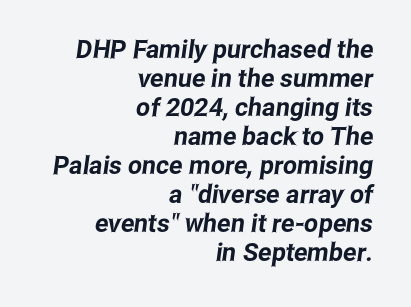
The image shows 25 px text type; set right-aligned, line spacing 1.16x, normal letter spacing, not underlined.
